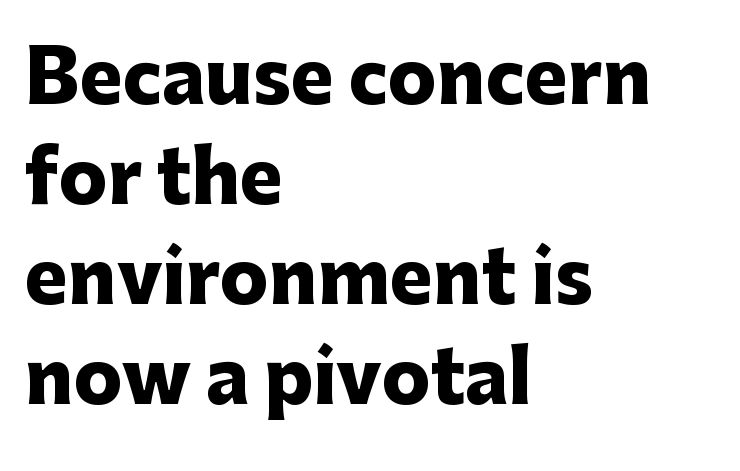
{"serif": "no", "italic": "no", "bold": "yes", "weight": "heavy", "width": "normal", "stroke_contrast": "low", "x_height": "medium", "monospaced": "no", "underline": "no", "align": "left", "line_spacing": "normal", "line_spacing_ratio": 1.39, "letter_spacing": "normal", "letter_spacing_em": 0.0, "glyph_px": 72}
